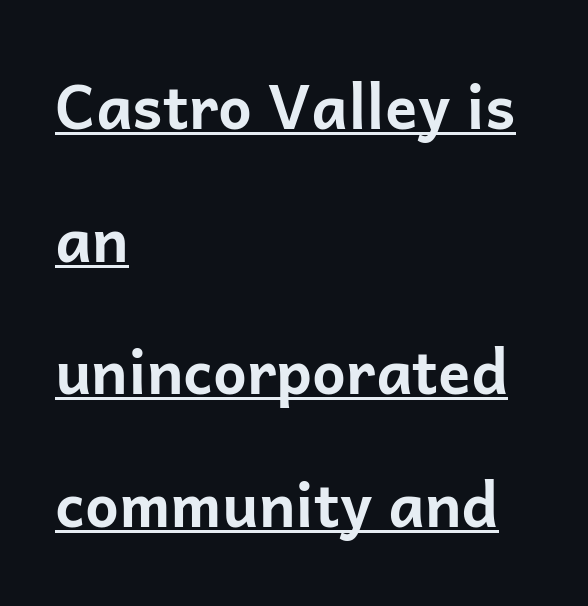
The image shows 60 px bold sans-serif type, upright; set left-aligned, loose line spacing (2.21x), normal letter spacing, underlined; low stroke contrast and a medium x-height.
